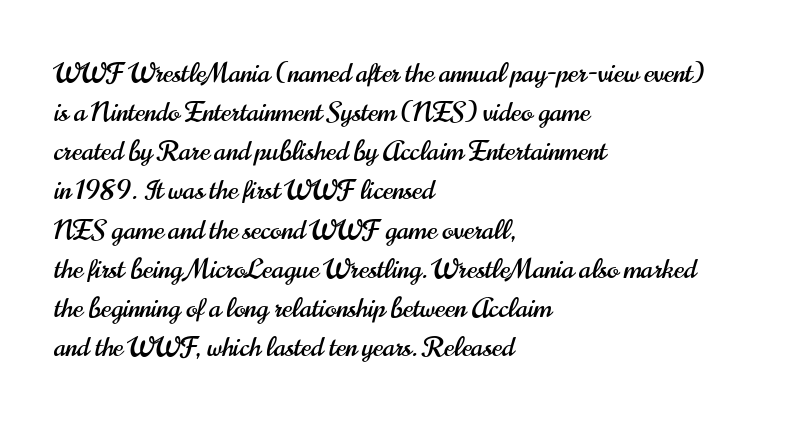
Q: Is the text italic (slanted)? A: Yes.
Q: Is the text underlined? A: No.
Q: How is the paragraph aligned? A: Left-aligned.
Q: Is the spacing between letters normal or unusually wide? A: Normal.
Q: Is the spacing between lines tight, normal or loose? A: Normal.
